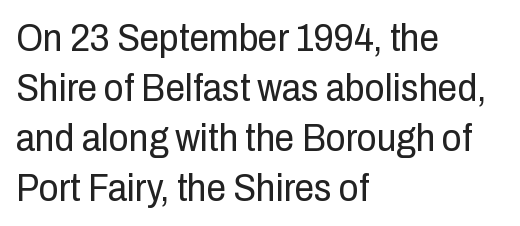
Q: Is the text bold? A: No.
Q: Is the text italic (slanted)? A: No, it is upright.
Q: Is the typeface a serif or a sans-serif typeface? A: Sans-serif.
Q: Is the text underlined? A: No.
Q: How is the paragraph aligned? A: Left-aligned.
Q: Is the spacing between letters normal or unusually wide? A: Normal.
Q: Is the spacing between lines tight, normal or loose? A: Normal.
Q: Width (condensed, normal, or wide)? A: Condensed.
Q: Stroke contrast? A: Low.
Q: x-height? A: Medium.
Q: Monospaced? A: No.
